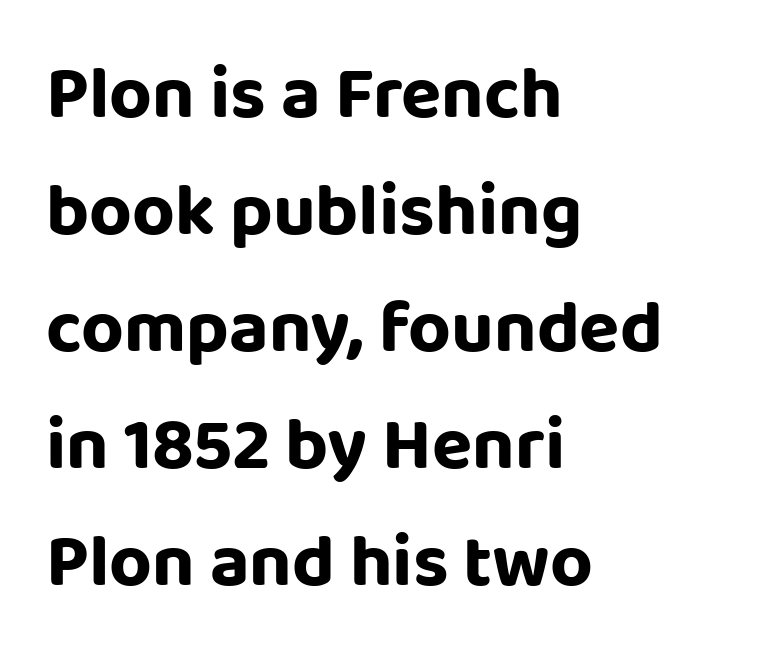
Q: Is the text italic (slanted)? A: No, it is upright.
Q: Is the typeface a serif or a sans-serif typeface? A: Sans-serif.
Q: Is the text underlined? A: No.
Q: How is the paragraph aligned? A: Left-aligned.
Q: Is the spacing between letters normal or unusually wide? A: Normal.
Q: Is the spacing between lines tight, normal or loose? A: Normal.
Q: Width (condensed, normal, or wide)? A: Normal.
Q: Stroke contrast? A: Low.
Q: x-height? A: Large.
Q: Monospaced? A: No.
